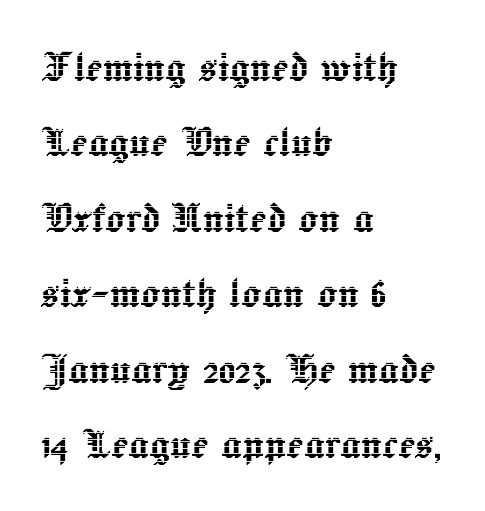
{"italic": "no", "width": "normal", "x_height": "medium", "monospaced": "no", "underline": "no", "align": "left", "line_spacing": "normal", "line_spacing_ratio": 1.51, "letter_spacing": "normal", "letter_spacing_em": 0.0, "glyph_px": 50}
